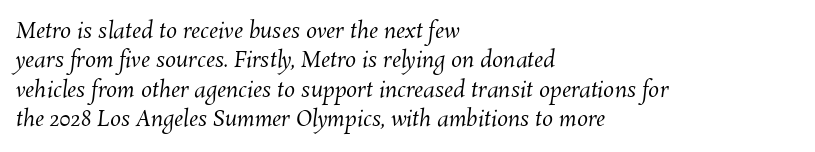
Q: Is the text bold? A: No.
Q: Is the text underlined? A: No.
Q: How is the paragraph aligned? A: Left-aligned.
Q: Is the spacing between letters normal or unusually wide? A: Normal.
Q: Is the spacing between lines tight, normal or loose? A: Normal.
